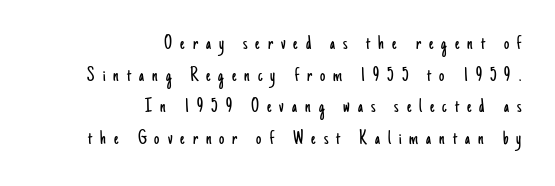
The image shows 21 px text type, upright; set right-aligned, normal line spacing (1.51x), unusually wide letter spacing (+0.38 em), not underlined.
